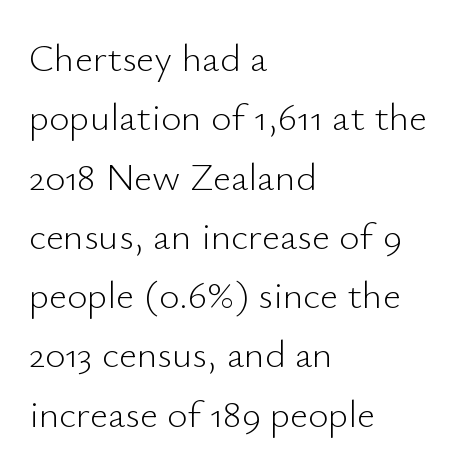
{"serif": "no", "italic": "no", "bold": "no", "weight": "light", "width": "normal", "stroke_contrast": "low", "x_height": "small", "monospaced": "no", "underline": "no", "align": "left", "line_spacing": "normal", "line_spacing_ratio": 1.52, "letter_spacing": "normal", "letter_spacing_em": 0.0, "glyph_px": 39}
